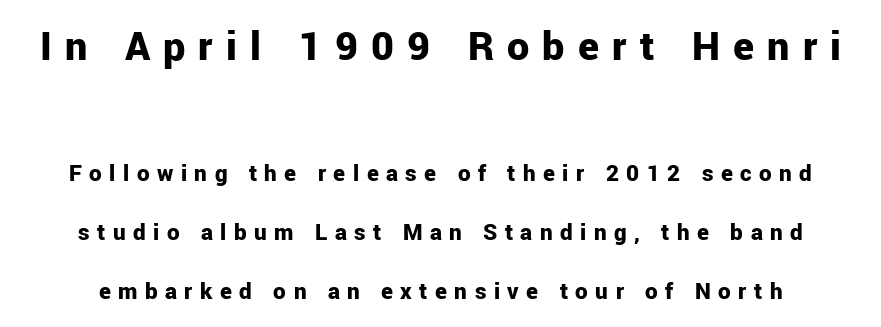
Q: Is the text bold? A: Yes.
Q: Is the text italic (slanted)? A: No, it is upright.
Q: Is the typeface a serif or a sans-serif typeface? A: Sans-serif.
Q: Is the text underlined? A: No.
Q: Is the spacing between letters normal or unusually wide? A: Unusually wide.
Q: Is the spacing between lines tight, normal or loose? A: Loose.
Q: Which block of text is set in a larger size, the first (top) or the second (bottom)? A: The first (top) one.
Q: Width (condensed, normal, or wide)? A: Normal.
Q: Stroke contrast? A: Low.
Q: x-height? A: Medium.
Q: Monospaced? A: No.
